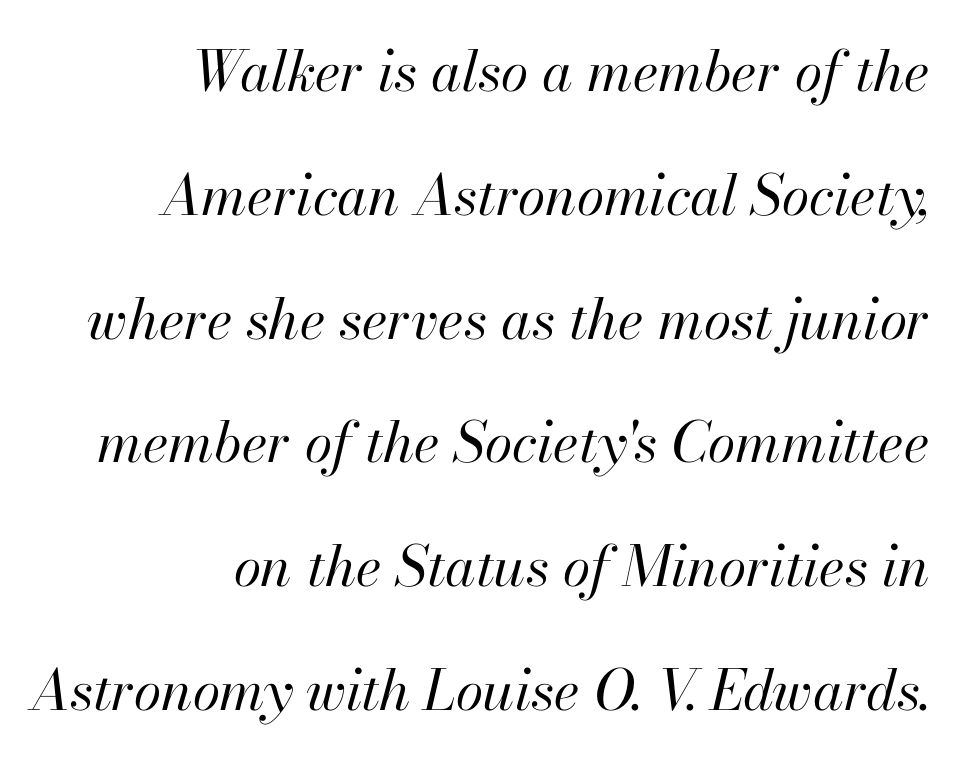
Q: Is the text bold? A: No.
Q: Is the text italic (slanted)? A: Yes, it leans right by about 13 degrees.
Q: Is the text underlined? A: No.
Q: How is the paragraph aligned? A: Right-aligned.
Q: Is the spacing between letters normal or unusually wide? A: Normal.
Q: Is the spacing between lines tight, normal or loose? A: Loose.
Q: Width (condensed, normal, or wide)? A: Normal.
Q: Stroke contrast? A: High.
Q: x-height? A: Small.
Q: Monospaced? A: No.
